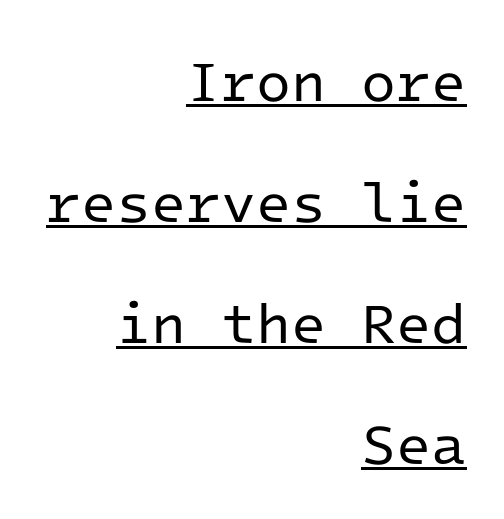
Think standard paragraph weight, or any step lighter than that. When letters stand straight like this, we call the style roman or upright. Does extra space separate the letters? No, they use regular spacing. The compositor pushed each line to the right boundary. Leading: increased. Somebody hit Ctrl+U on this one — the words are underlined.
